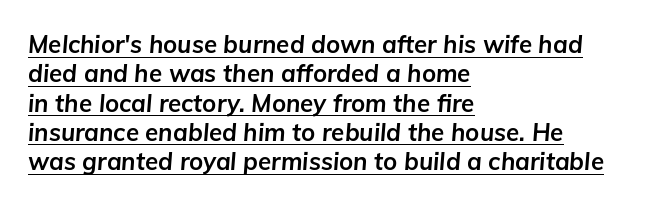
The image shows 24 px bold type, italic (leaning right); set left-aligned, line spacing 1.22x, normal letter spacing, underlined.
